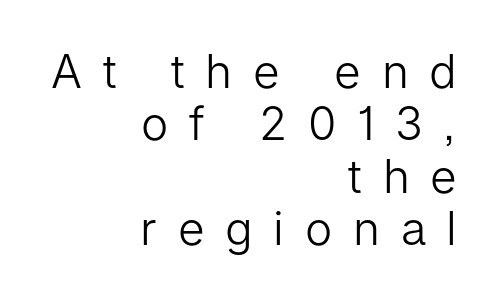
The image shows 46 px light sans-serif type, upright; set right-aligned, tight line spacing (1.14x), unusually wide letter spacing (+0.45 em), not underlined; low stroke contrast and a medium x-height.
